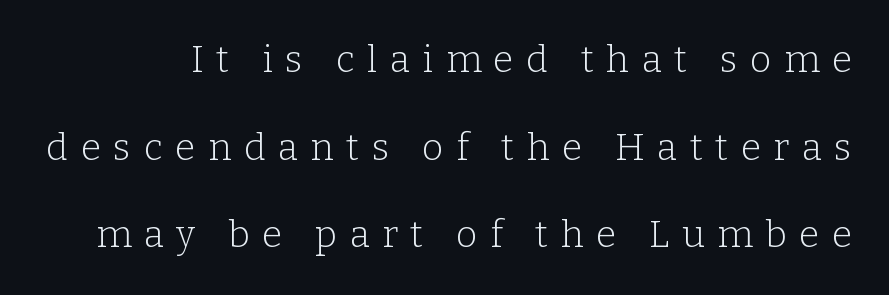
{"serif": "yes", "italic": "no", "bold": "no", "weight": "light", "width": "normal", "stroke_contrast": "low", "x_height": "medium", "monospaced": "no", "underline": "no", "line_spacing": "loose", "line_spacing_ratio": 2.37, "letter_spacing": "wide", "letter_spacing_em": 0.34, "glyph_px": 37}
